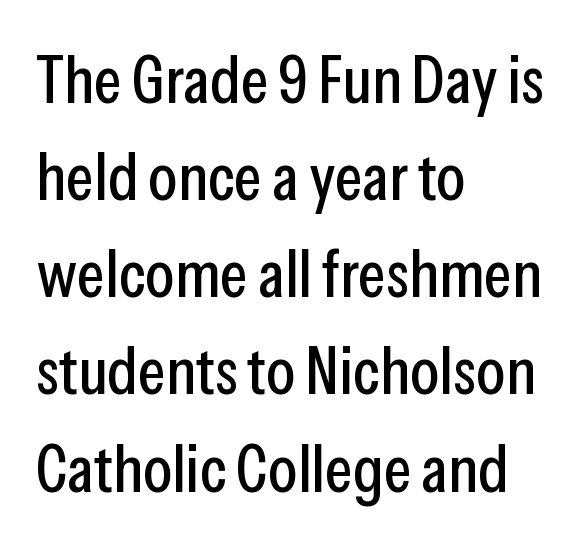
Q: Is the text italic (slanted)? A: No, it is upright.
Q: Is the typeface a serif or a sans-serif typeface? A: Sans-serif.
Q: Is the text underlined? A: No.
Q: How is the paragraph aligned? A: Left-aligned.
Q: Is the spacing between letters normal or unusually wide? A: Normal.
Q: Is the spacing between lines tight, normal or loose? A: Normal.
Q: Width (condensed, normal, or wide)? A: Condensed.
Q: Stroke contrast? A: Low.
Q: x-height? A: Medium.
Q: Monospaced? A: No.
